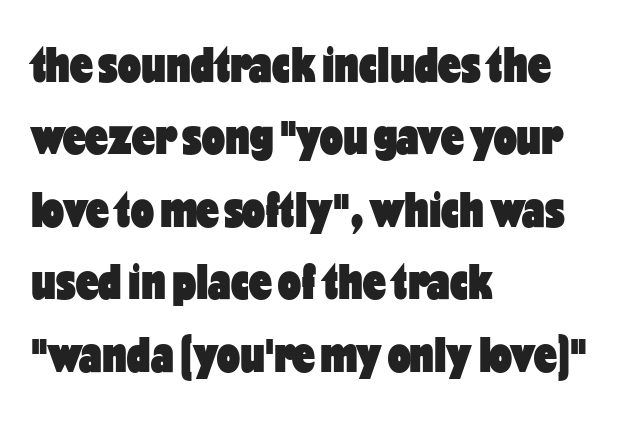
{"serif": "no", "italic": "no", "bold": "yes", "weight": "heavy", "width": "condensed", "stroke_contrast": "low", "x_height": "medium", "monospaced": "no", "underline": "no", "align": "left", "line_spacing": "normal", "line_spacing_ratio": 1.42, "letter_spacing": "normal", "letter_spacing_em": 0.0, "glyph_px": 51}
